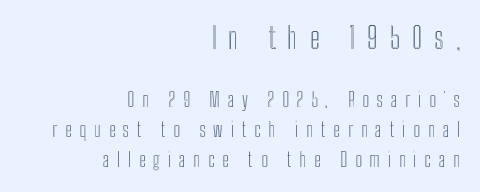
Q: Is the text italic (slanted)? A: No, it is upright.
Q: Is the text underlined? A: No.
Q: How is the paragraph aligned? A: Right-aligned.
Q: Is the spacing between letters normal or unusually wide? A: Unusually wide.
Q: Is the spacing between lines tight, normal or loose? A: Normal.
Q: Which block of text is set in a larger size, the first (top) or the second (bottom)? A: The first (top) one.
Q: Width (condensed, normal, or wide)? A: Condensed.
Q: x-height? A: Medium.
Q: Monospaced? A: No.
